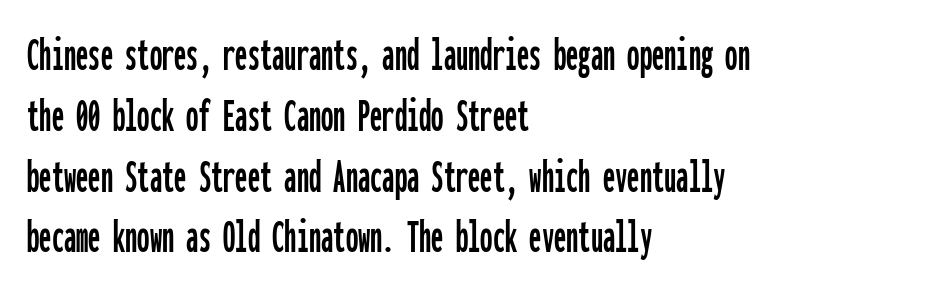
The image shows 49 px condensed sans-serif type, upright, monospaced; set left-aligned, line spacing 1.24x, normal letter spacing, not underlined; low stroke contrast and a medium x-height.
